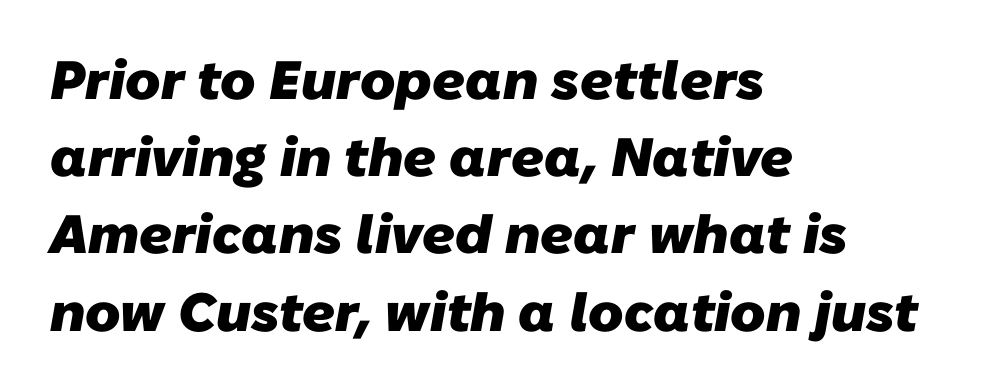
The image shows 54 px heavy sans-serif type; set left-aligned, normal line spacing (1.43x), normal letter spacing, not underlined; low stroke contrast and a medium x-height.
